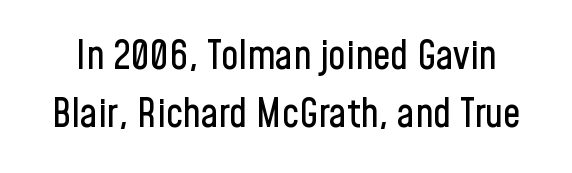
The area under the type is left untouched. These lines are composed in type without serifs. Note the varied advance widths — an 'i' is clearly narrower than an 'm'. In terms of letterspacing, this is plain default setting. This sample uses an upright cut, with every glyph sitting square on the baseline.
